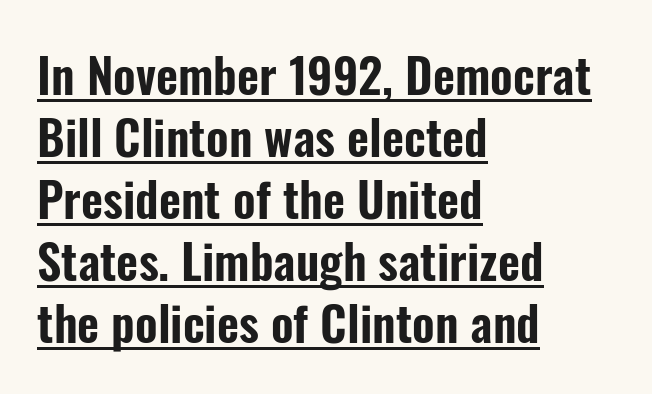
Q: Is the text italic (slanted)? A: No, it is upright.
Q: Is the typeface a serif or a sans-serif typeface? A: Sans-serif.
Q: Is the text underlined? A: Yes.
Q: How is the paragraph aligned? A: Left-aligned.
Q: Is the spacing between letters normal or unusually wide? A: Normal.
Q: Is the spacing between lines tight, normal or loose? A: Normal.
Q: Width (condensed, normal, or wide)? A: Condensed.
Q: Stroke contrast? A: Low.
Q: x-height? A: Medium.
Q: Monospaced? A: No.
